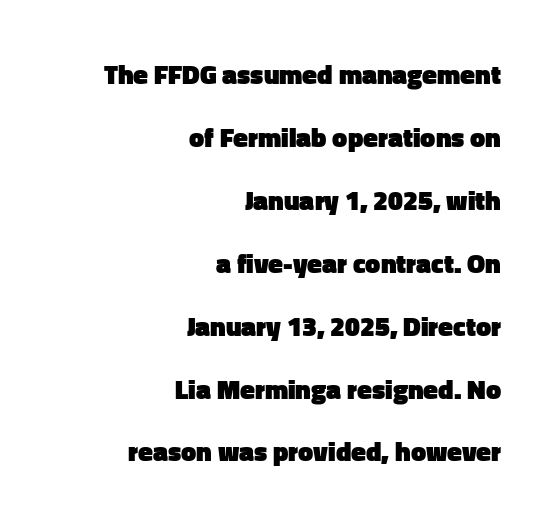
Italic? Not at all — the glyphs are vertical. Students, observe: this is what heavily led, spacious text looks like. This rendering leaves character spacing at its baseline value. Typographic density is high because the face is bold. These lines are set flush right with a ragged left edge. Words float on clear page, feet unadorned.
